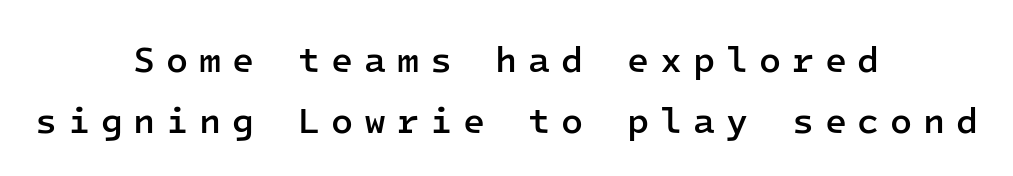
{"serif": "no", "italic": "no", "bold": "semi", "weight": "semibold", "width": "normal", "stroke_contrast": "low", "x_height": "medium", "monospaced": "yes", "underline": "no", "align": "center", "line_spacing": "normal", "line_spacing_ratio": 1.69, "letter_spacing": "wide", "letter_spacing_em": 0.3, "glyph_px": 36}
